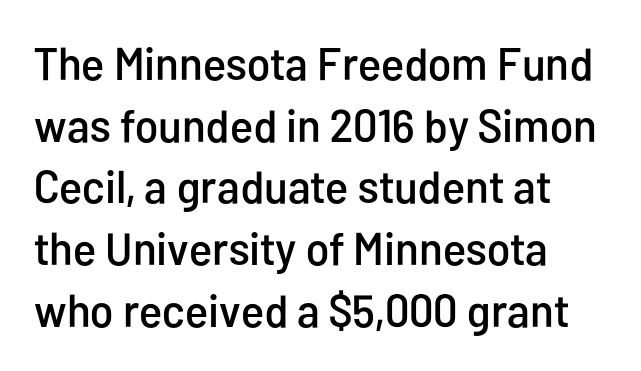
{"serif": "no", "italic": "no", "width": "condensed", "stroke_contrast": "low", "x_height": "medium", "monospaced": "no", "underline": "no", "align": "left", "line_spacing": "normal", "line_spacing_ratio": 1.34, "letter_spacing": "normal", "letter_spacing_em": 0.0, "glyph_px": 46}
